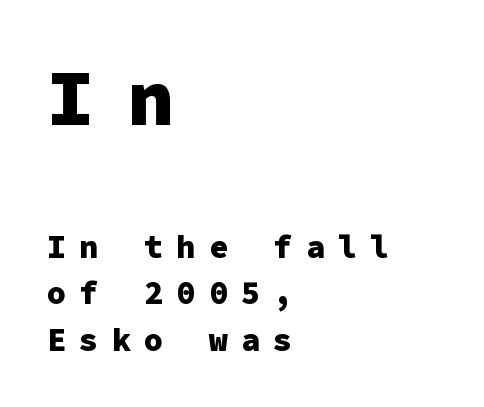
The image shows 79 px heavy sans-serif type, upright, monospaced; set left-aligned, normal line spacing (1.46x), unusually wide letter spacing (+0.41 em), not underlined; the first (top) block is 2.47x larger; low stroke contrast and a medium x-height.
